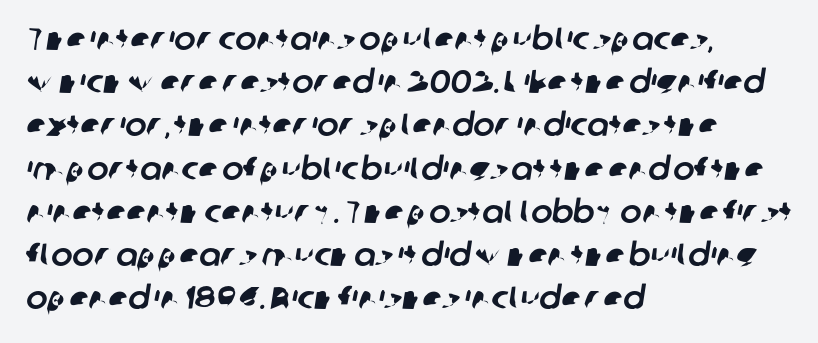
The image shows 32 px sans-serif type; set left-aligned, normal line spacing (1.35x), normal letter spacing, not underlined; low stroke contrast and a medium x-height.
